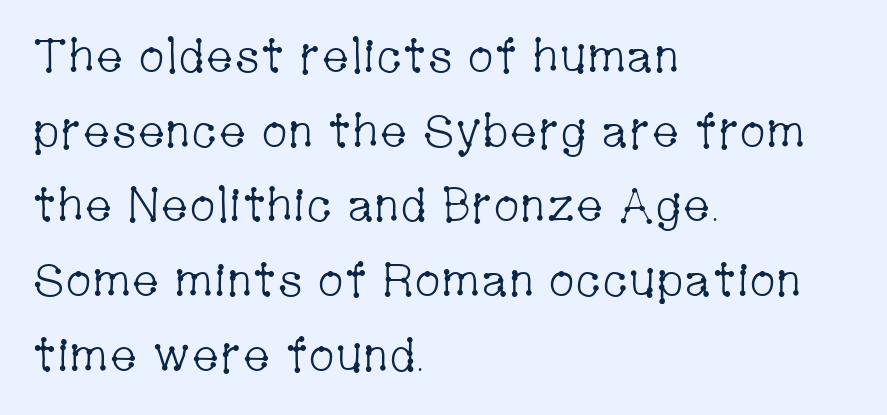
Q: Is the text bold? A: No.
Q: Is the text italic (slanted)? A: No, it is upright.
Q: Is the typeface a serif or a sans-serif typeface? A: Serif.
Q: Is the text underlined? A: No.
Q: How is the paragraph aligned? A: Left-aligned.
Q: Is the spacing between letters normal or unusually wide? A: Normal.
Q: Is the spacing between lines tight, normal or loose? A: Normal.
Q: Width (condensed, normal, or wide)? A: Condensed.
Q: Stroke contrast? A: Low.
Q: x-height? A: Medium.
Q: Monospaced? A: No.
